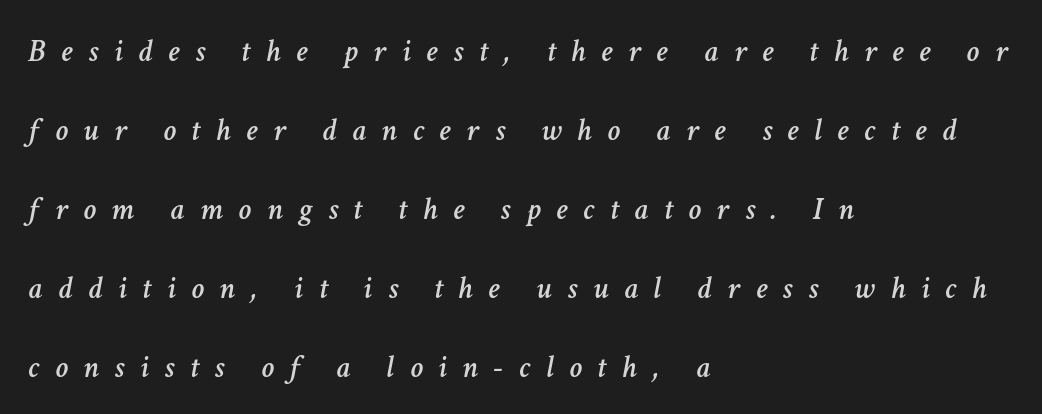
The image shows 32 px text type, italic (leaning right); set left-aligned, loose line spacing (2.47x), unusually wide letter spacing (+0.49 em), not underlined; low stroke contrast and a medium x-height.
